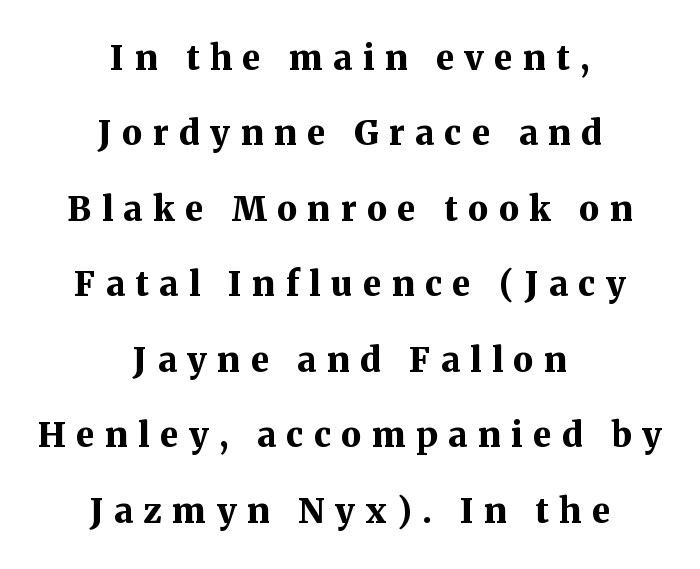
Serifs: yes, visible at the terminals of the letterforms. The specimen reads as upright at a glance. Proportional: the letters do not fall into vertical columns. Both edges are ragged and mirror each other, which tells us the setting is centered.
